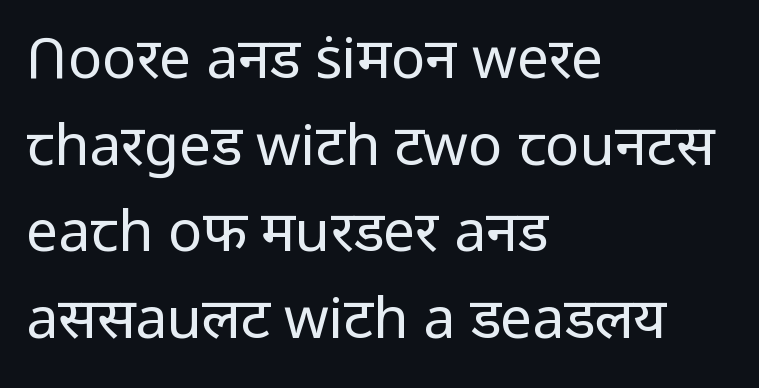
{"serif": "no", "italic": "no", "bold": "no", "weight": "regular", "width": "normal", "stroke_contrast": "low", "x_height": "medium", "monospaced": "no", "underline": "no", "align": "left", "line_spacing": "normal", "line_spacing_ratio": 1.52, "letter_spacing": "normal", "letter_spacing_em": 0.0, "glyph_px": 57}
